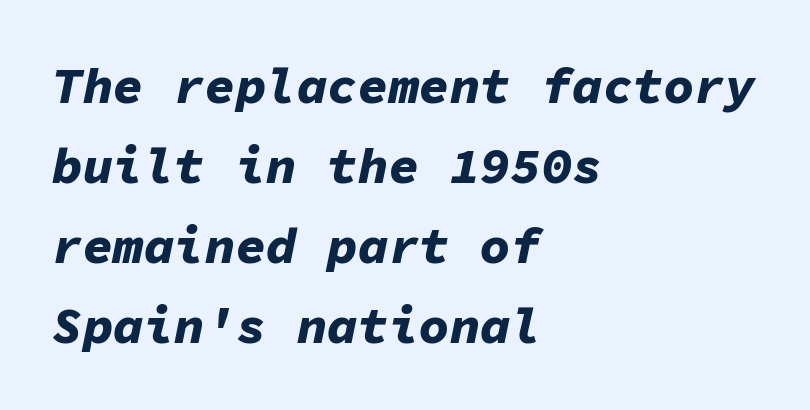
Q: Is the text bold? A: Yes.
Q: Is the text italic (slanted)? A: Yes, it leans right by about 11 degrees.
Q: Is the text underlined? A: No.
Q: How is the paragraph aligned? A: Left-aligned.
Q: Is the spacing between letters normal or unusually wide? A: Normal.
Q: Is the spacing between lines tight, normal or loose? A: Normal.
Q: Width (condensed, normal, or wide)? A: Normal.
Q: Stroke contrast? A: Low.
Q: x-height? A: Medium.
Q: Monospaced? A: Yes.
